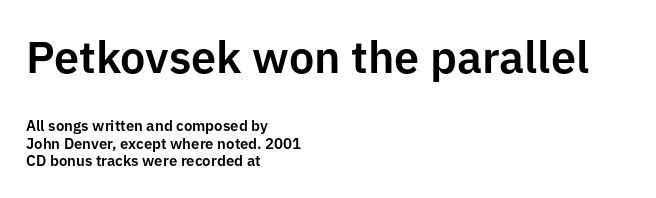
Q: Is the text italic (slanted)? A: No, it is upright.
Q: Is the typeface a serif or a sans-serif typeface? A: Sans-serif.
Q: Is the text underlined? A: No.
Q: How is the paragraph aligned? A: Left-aligned.
Q: Is the spacing between letters normal or unusually wide? A: Normal.
Q: Which block of text is set in a larger size, the first (top) or the second (bottom)? A: The first (top) one.
Q: Width (condensed, normal, or wide)? A: Normal.
Q: Stroke contrast? A: Low.
Q: x-height? A: Medium.
Q: Monospaced? A: No.
